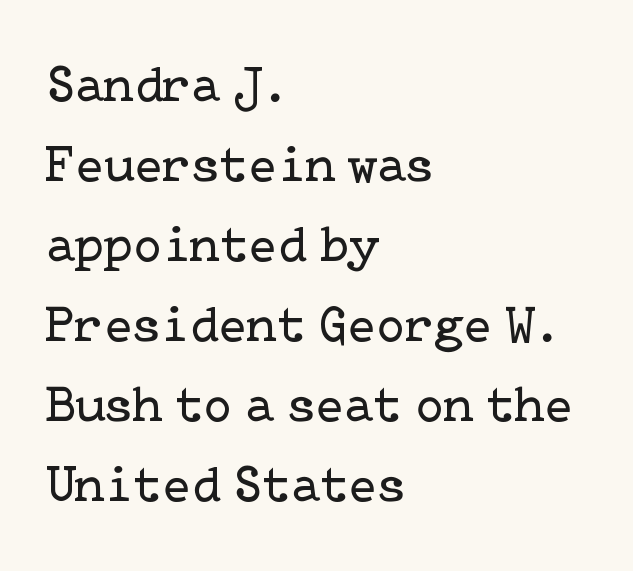
{"serif": "yes", "italic": "no", "bold": "no", "weight": "regular", "width": "normal", "stroke_contrast": "low", "x_height": "medium", "underline": "no", "align": "left", "line_spacing": "normal", "line_spacing_ratio": 1.54, "letter_spacing": "normal", "letter_spacing_em": 0.0, "glyph_px": 52}
